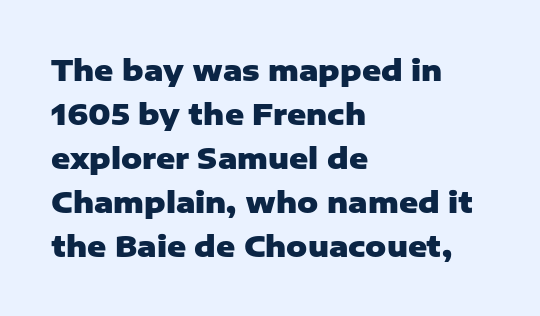
The image shows 29 px heavy sans-serif type, upright; set left-aligned, normal line spacing (1.52x), normal letter spacing, not underlined; low stroke contrast and a medium x-height.
